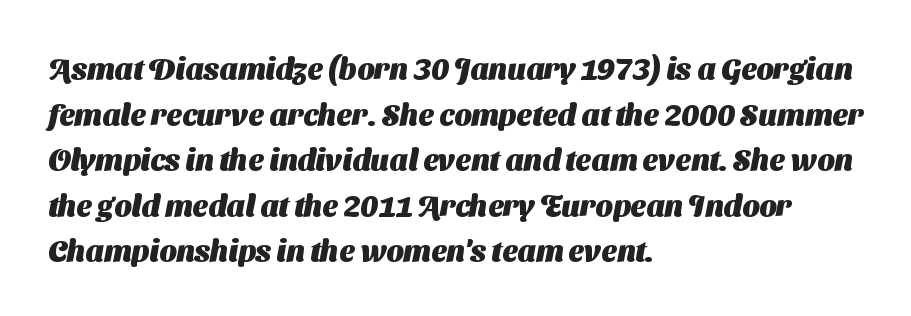
Q: Is the text bold? A: Yes.
Q: Is the typeface a serif or a sans-serif typeface? A: Sans-serif.
Q: Is the text underlined? A: No.
Q: How is the paragraph aligned? A: Left-aligned.
Q: Is the spacing between letters normal or unusually wide? A: Normal.
Q: Is the spacing between lines tight, normal or loose? A: Normal.
Q: Width (condensed, normal, or wide)? A: Normal.
Q: Stroke contrast? A: Medium.
Q: x-height? A: Medium.
Q: Monospaced? A: No.
